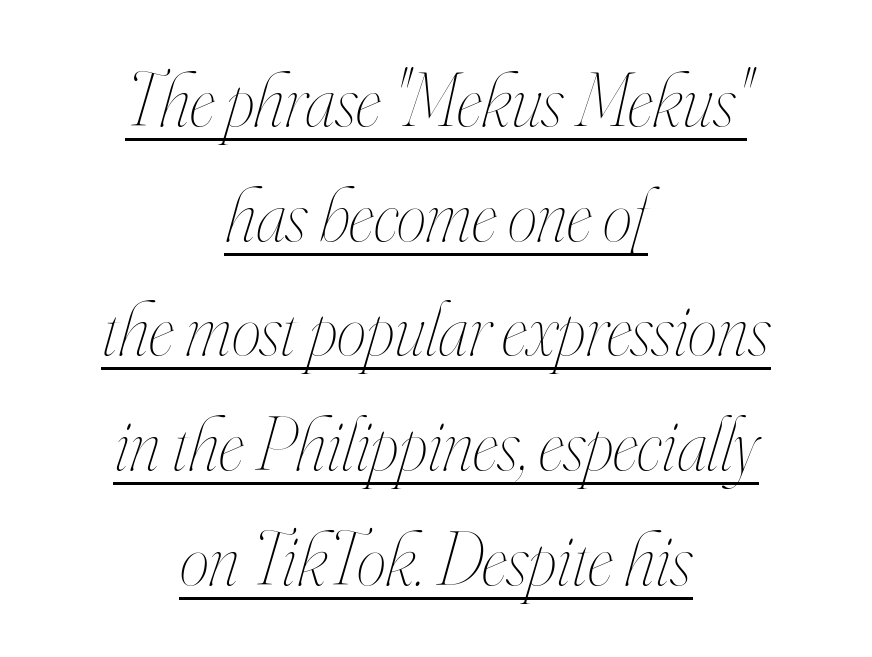
The image shows 75 px thin, condensed type, italic (leaning right); set centered, normal line spacing (1.53x), normal letter spacing, underlined; high stroke contrast and a small x-height.
